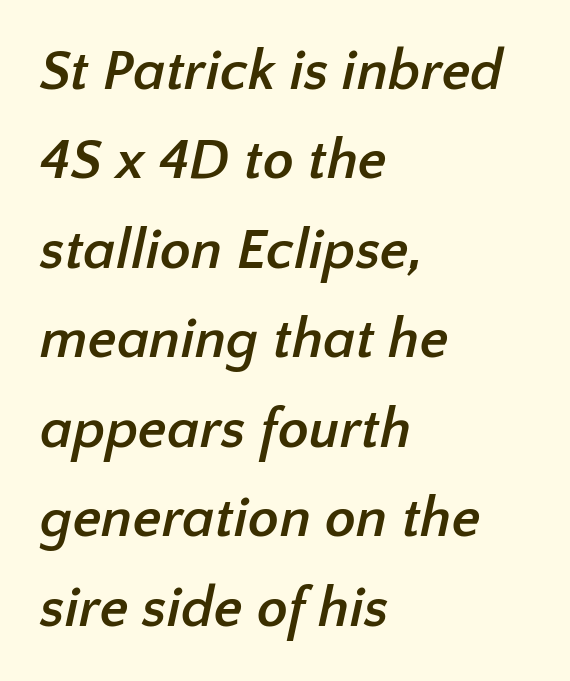
The image shows 57 px semibold sans-serif type; set left-aligned, normal line spacing (1.57x), normal letter spacing, not underlined; low stroke contrast and a medium x-height.
